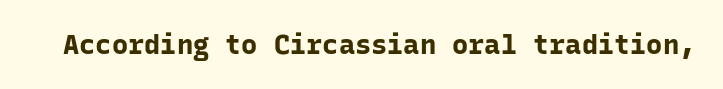
The image shows 27 px bold type, upright; set normal letter spacing, not underlined.
